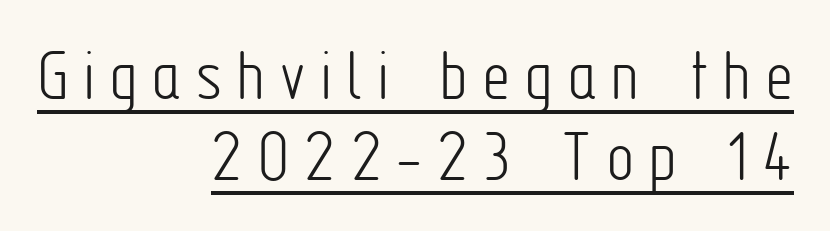
Q: Is the text bold? A: No.
Q: Is the text italic (slanted)? A: No, it is upright.
Q: Is the typeface a serif or a sans-serif typeface? A: Sans-serif.
Q: Is the text underlined? A: Yes.
Q: How is the paragraph aligned? A: Right-aligned.
Q: Is the spacing between letters normal or unusually wide? A: Unusually wide.
Q: Is the spacing between lines tight, normal or loose? A: Tight.
Q: Width (condensed, normal, or wide)? A: Condensed.
Q: Stroke contrast? A: Low.
Q: x-height? A: Medium.
Q: Monospaced? A: No.
